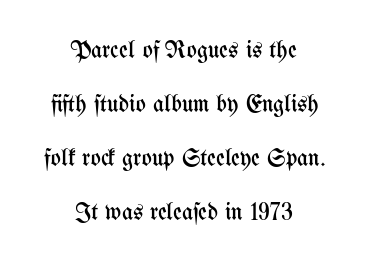
{"italic": "no", "bold": "no", "underline": "no", "align": "center", "line_spacing": "loose", "line_spacing_ratio": 2.25, "letter_spacing": "normal", "letter_spacing_em": 0.0, "glyph_px": 24}
